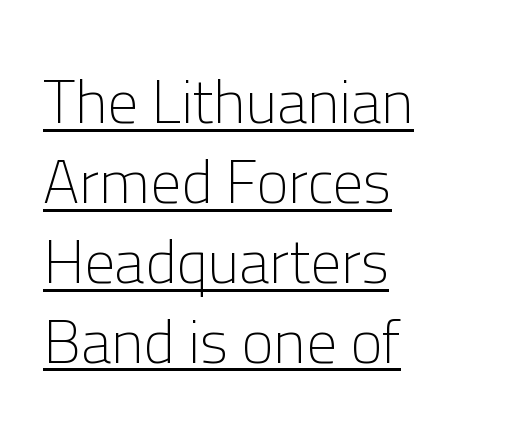
The image shows 61 px light sans-serif type, upright; set left-aligned, normal line spacing (1.31x), normal letter spacing, underlined; low stroke contrast and a medium x-height.
